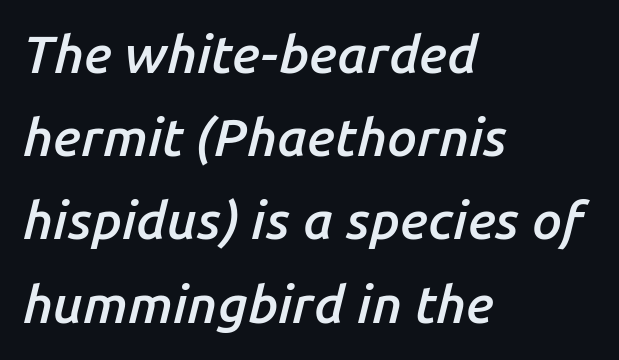
Q: Is the text bold? A: Semi-bold.
Q: Is the text italic (slanted)? A: Yes, it leans right by about 14 degrees.
Q: Is the text underlined? A: No.
Q: How is the paragraph aligned? A: Left-aligned.
Q: Is the spacing between letters normal or unusually wide? A: Normal.
Q: Is the spacing between lines tight, normal or loose? A: Normal.
Q: Width (condensed, normal, or wide)? A: Normal.
Q: Stroke contrast? A: Low.
Q: x-height? A: Medium.
Q: Monospaced? A: No.
